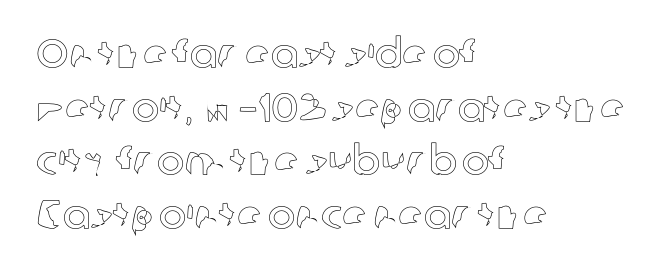
The image shows 41 px text type, upright; set left-aligned, normal line spacing (1.31x), normal letter spacing, not underlined; a medium x-height.
